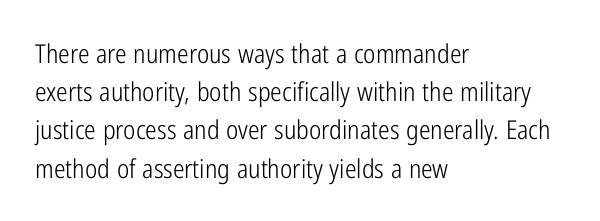
{"italic": "no", "bold": "no", "underline": "no", "align": "left", "line_spacing": "normal", "line_spacing_ratio": 1.47, "letter_spacing": "normal", "letter_spacing_em": 0.0, "glyph_px": 26}
